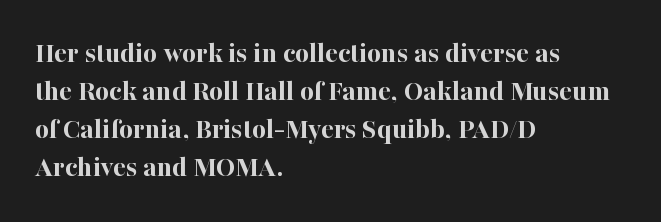
Q: Is the text bold? A: Yes.
Q: Is the text italic (slanted)? A: No, it is upright.
Q: Is the typeface a serif or a sans-serif typeface? A: Serif.
Q: Is the text underlined? A: No.
Q: How is the paragraph aligned? A: Left-aligned.
Q: Is the spacing between letters normal or unusually wide? A: Normal.
Q: Is the spacing between lines tight, normal or loose? A: Normal.
Q: Width (condensed, normal, or wide)? A: Normal.
Q: Stroke contrast? A: High.
Q: x-height? A: Medium.
Q: Monospaced? A: No.
